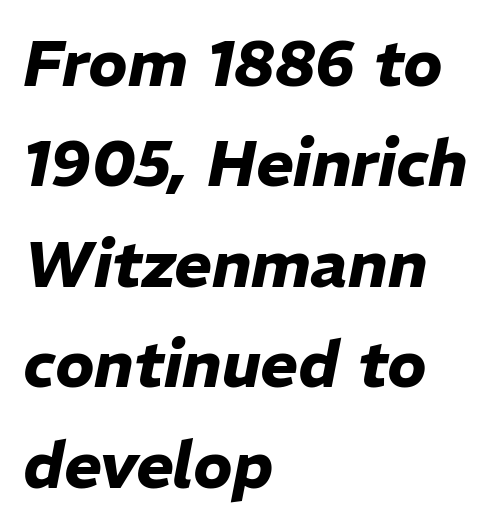
Q: Is the text bold? A: Yes.
Q: Is the text italic (slanted)? A: Yes, it leans right by about 11 degrees.
Q: Is the text underlined? A: No.
Q: How is the paragraph aligned? A: Left-aligned.
Q: Is the spacing between letters normal or unusually wide? A: Normal.
Q: Is the spacing between lines tight, normal or loose? A: Normal.
Q: Width (condensed, normal, or wide)? A: Normal.
Q: Stroke contrast? A: Low.
Q: x-height? A: Medium.
Q: Monospaced? A: No.
